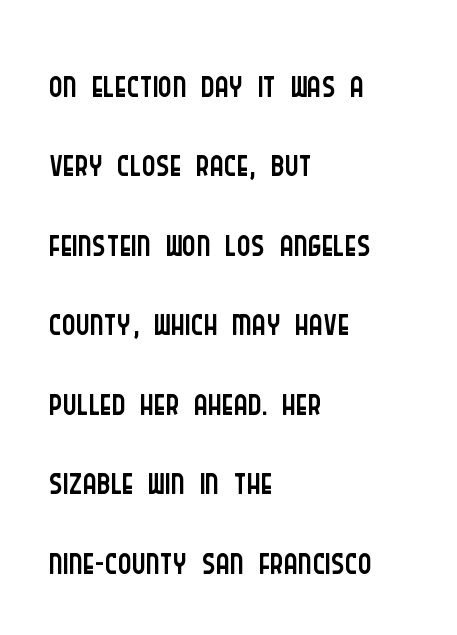
{"serif": "no", "italic": "no", "bold": "no", "weight": "light", "width": "condensed", "stroke_contrast": "low", "x_height": "large", "monospaced": "no", "underline": "no", "align": "left", "line_spacing": "normal", "line_spacing_ratio": 1.5, "letter_spacing": "normal", "letter_spacing_em": 0.0, "glyph_px": 53}
